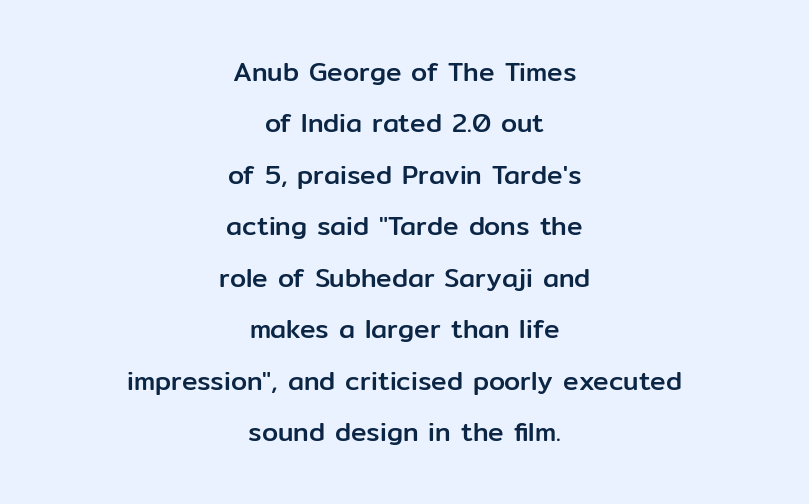
The image shows 26 px text type, upright; set centered, loose line spacing (1.98x), normal letter spacing, not underlined.
